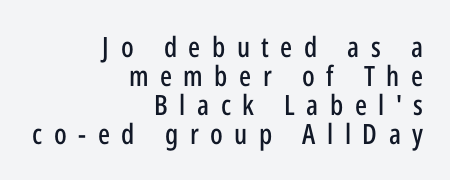
Q: Is the text italic (slanted)? A: No, it is upright.
Q: Is the typeface a serif or a sans-serif typeface? A: Sans-serif.
Q: Is the text underlined? A: No.
Q: How is the paragraph aligned? A: Right-aligned.
Q: Is the spacing between letters normal or unusually wide? A: Unusually wide.
Q: Is the spacing between lines tight, normal or loose? A: Tight.
Q: Width (condensed, normal, or wide)? A: Condensed.
Q: Stroke contrast? A: Low.
Q: x-height? A: Medium.
Q: Monospaced? A: No.
